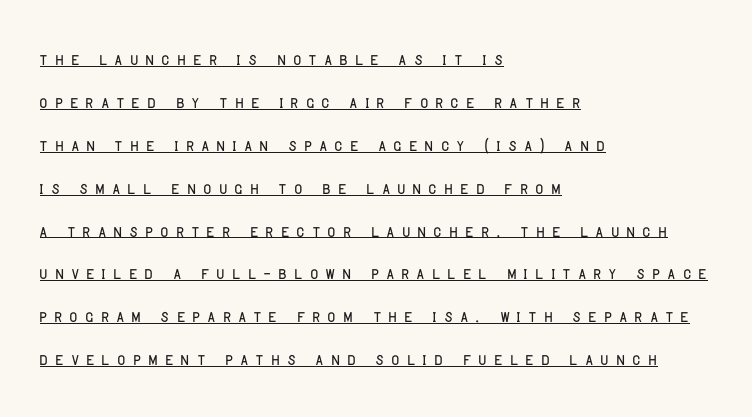
The image shows 22 px text type, upright; set left-aligned, loose line spacing (1.95x), unusually wide letter spacing (+0.33 em), underlined.
